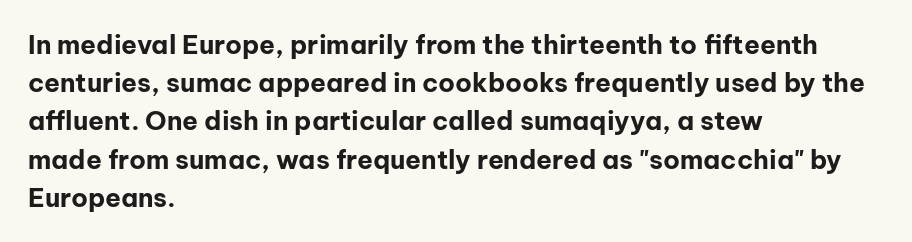
One glance says typical: line gaps are just what's usual. Students, note that the glyphs here touch the page at normal intervals. When letters stand straight like this, we call the style roman or upright. The string is rendered with underlining switched off. Casual observation: everything's shoved over to the left.
